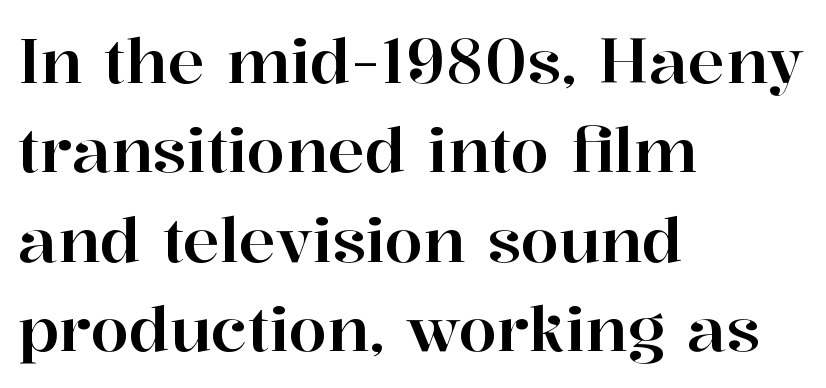
The image shows 62 px serif type, upright; set left-aligned, normal line spacing (1.44x), normal letter spacing, not underlined; high stroke contrast and a medium x-height.
